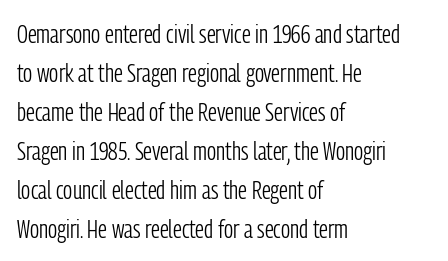
The image shows 26 px text type, upright; set left-aligned, normal line spacing (1.5x), normal letter spacing, not underlined.
